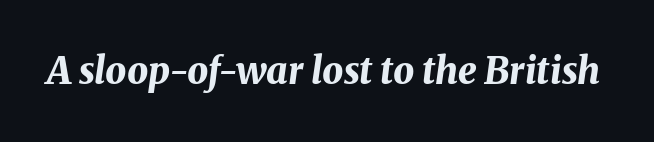
Emphasis-style slanted type is in use. Typographic density is high because the face is bold. Inter-character spacing is left at the font's built-in metrics. The specimen omits any rule beneath the text block's lines.
